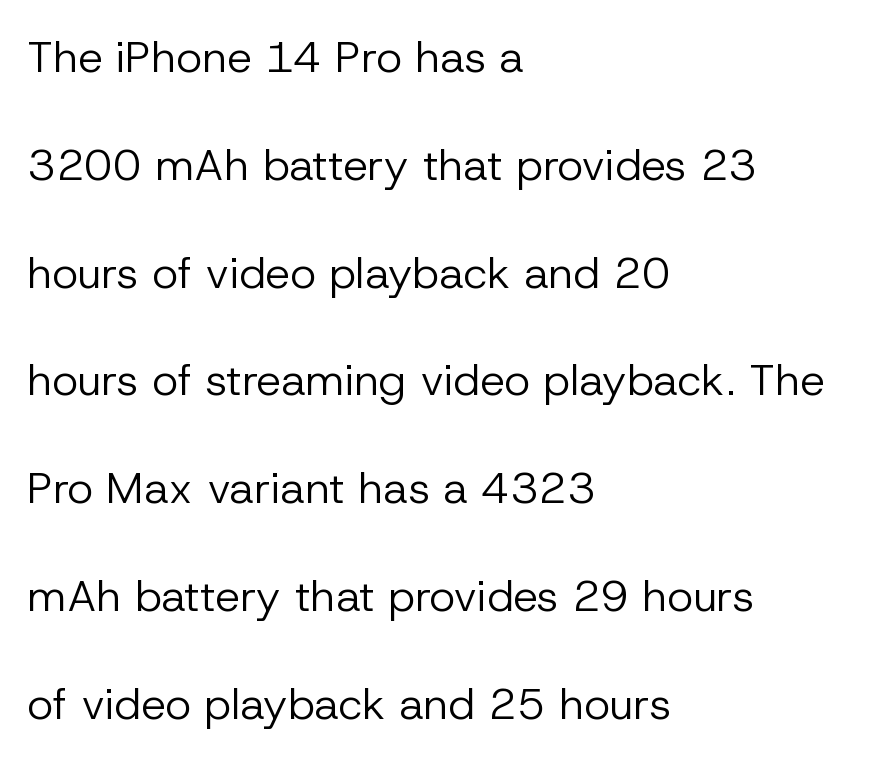
Each letter keeps its own natural width here, so spacing adapts to shape. The type family on display is of the sans-serif kind. Interline gaps are noticeably wide in this sample. Nobody drew a line under any word here. Stroke thickness stays within the range of a standard reading face or lighter. The letters stand straight up with perfectly vertical stems.
